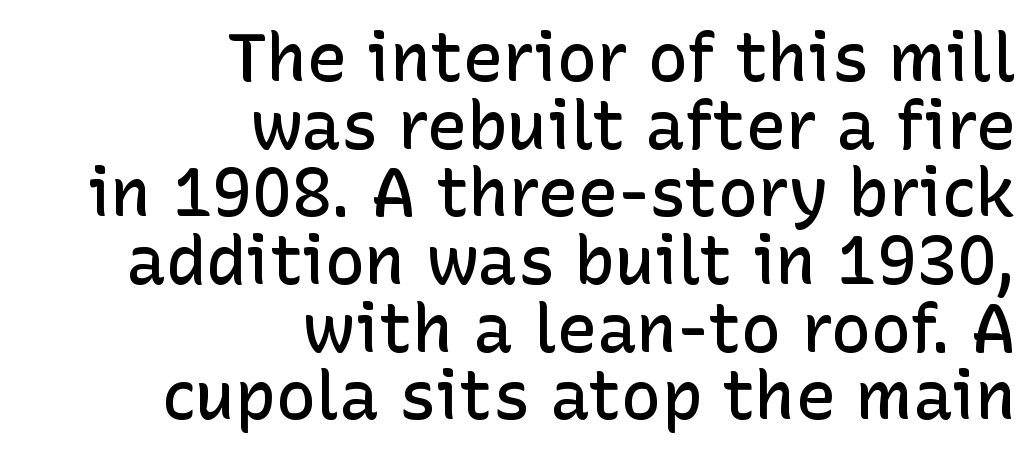
Students, observe: this is what under-led, compact text looks like. Quick note: underline off. Stroke thickness is moderately raised; the sample reads as semibold. Is this a sans? Yes — the strokes have no serifs. Unlike italic type, these characters show no tilt at all. This sample is right-justified, so line beginnings fall wherever the words allow.
